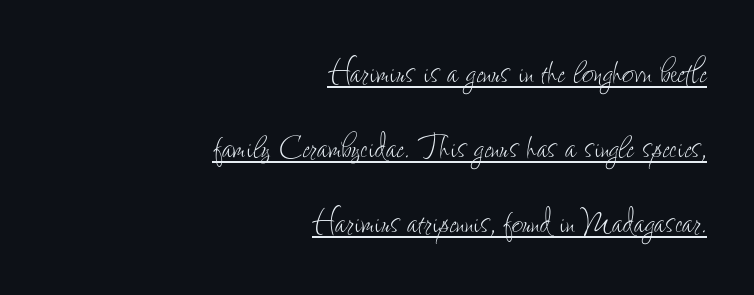
Q: Is the text bold? A: No.
Q: Is the text italic (slanted)? A: Yes.
Q: Is the text underlined? A: Yes.
Q: How is the paragraph aligned? A: Right-aligned.
Q: Is the spacing between letters normal or unusually wide? A: Normal.
Q: Width (condensed, normal, or wide)? A: Condensed.
Q: Stroke contrast? A: Low.
Q: x-height? A: Small.
Q: Monospaced? A: No.
